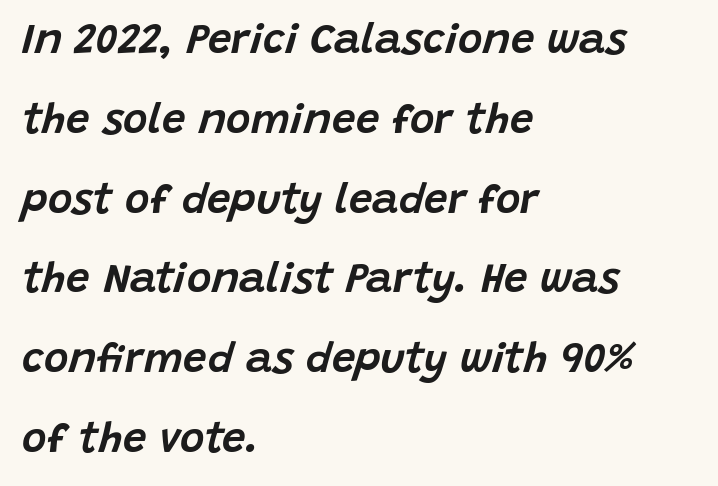
{"italic": "yes", "lean": "right", "slant_degrees": 15, "width": "normal", "stroke_contrast": "low", "x_height": "large", "monospaced": "no", "underline": "no", "align": "left", "line_spacing": "loose", "line_spacing_ratio": 1.9, "letter_spacing": "normal", "letter_spacing_em": 0.0, "glyph_px": 42}
